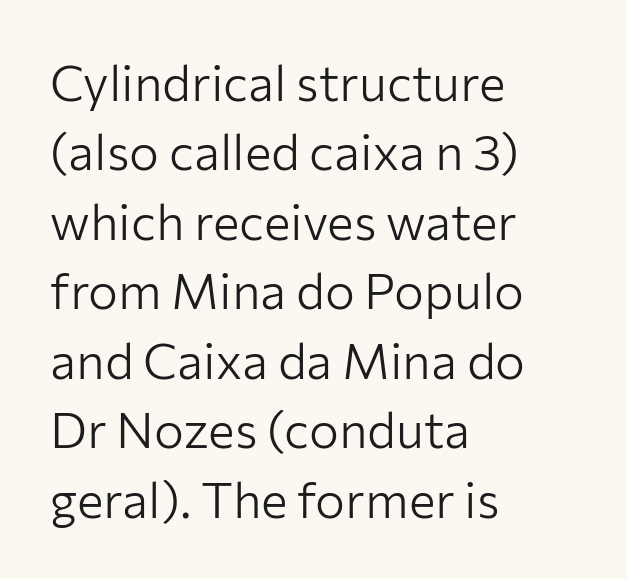
The image shows 50 px light sans-serif type, upright; set left-aligned, normal line spacing (1.39x), normal letter spacing, not underlined; low stroke contrast and a medium x-height.
